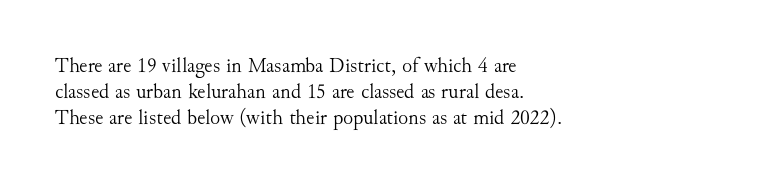
The image shows 21 px text type, upright; set left-aligned, line spacing 1.23x, normal letter spacing, not underlined.
